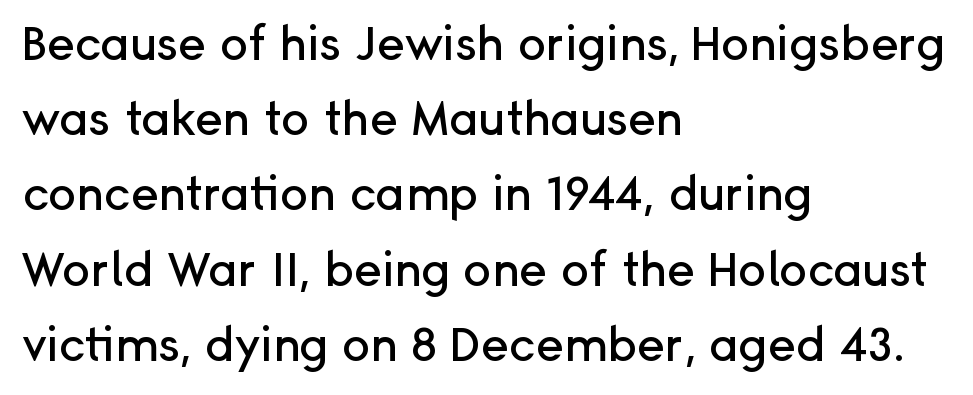
The image shows 47 px sans-serif type, upright; set left-aligned, normal line spacing (1.6x), normal letter spacing, not underlined; low stroke contrast and a medium x-height.
